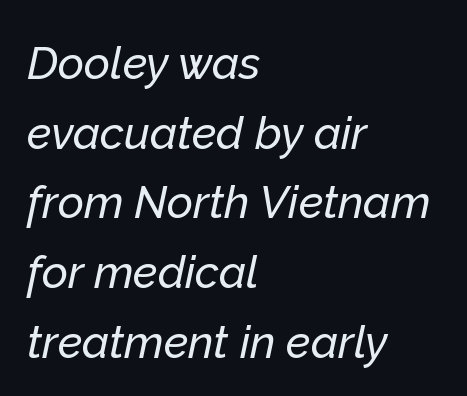
{"italic": "yes", "lean": "right", "slant_degrees": 12, "width": "normal", "stroke_contrast": "low", "x_height": "medium", "monospaced": "no", "underline": "no", "align": "left", "line_spacing": "normal", "line_spacing_ratio": 1.55, "letter_spacing": "normal", "letter_spacing_em": 0.0, "glyph_px": 45}
